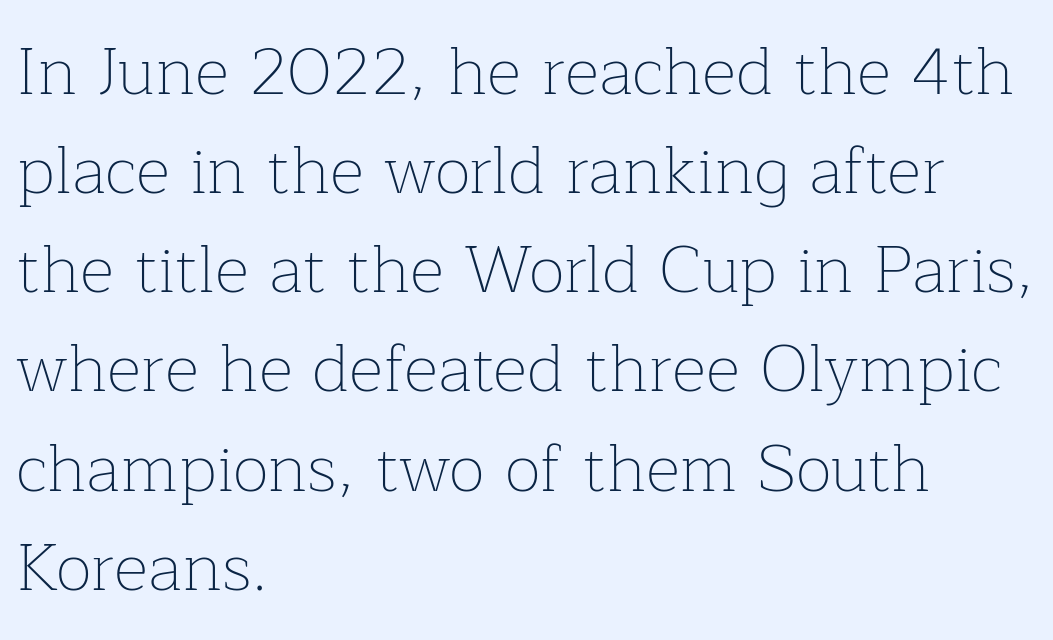
Q: Is the text bold? A: No.
Q: Is the text italic (slanted)? A: No, it is upright.
Q: Is the typeface a serif or a sans-serif typeface? A: Serif.
Q: Is the text underlined? A: No.
Q: How is the paragraph aligned? A: Left-aligned.
Q: Is the spacing between letters normal or unusually wide? A: Normal.
Q: Is the spacing between lines tight, normal or loose? A: Normal.
Q: Width (condensed, normal, or wide)? A: Normal.
Q: Stroke contrast? A: Low.
Q: x-height? A: Medium.
Q: Monospaced? A: No.
